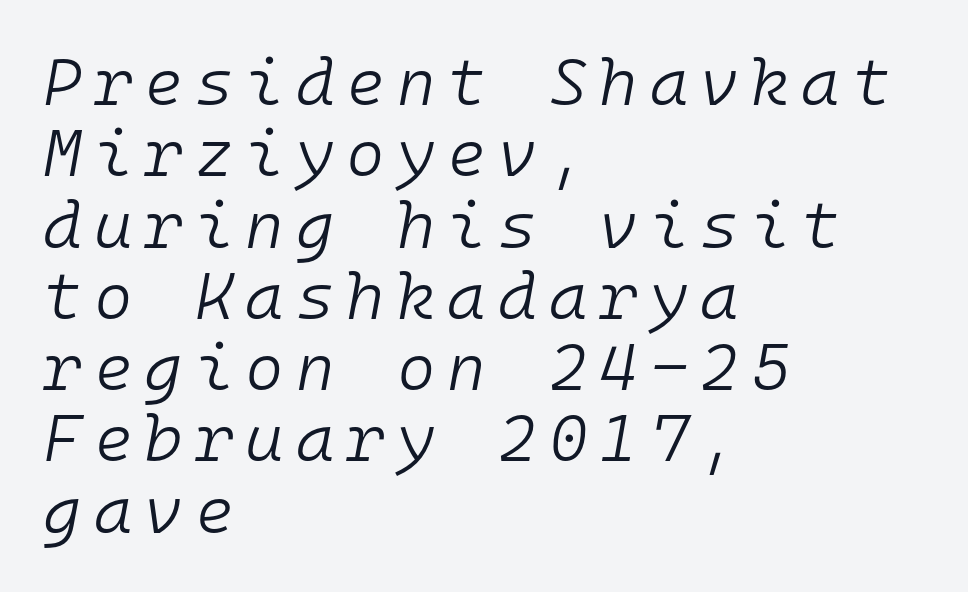
The image shows 66 px light type, italic (leaning right), monospaced; set left-aligned, tight line spacing (1.08x), not underlined; low stroke contrast and a medium x-height.
